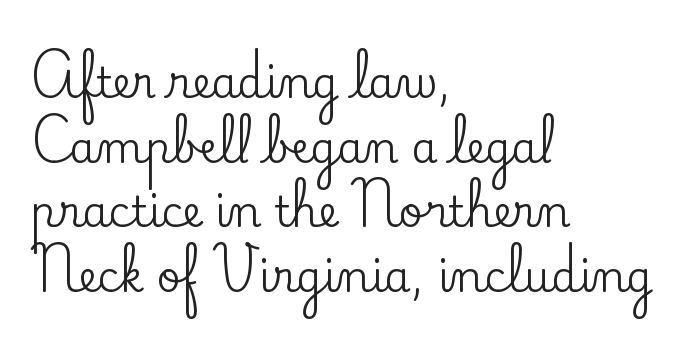
The image shows 42 px serif type, upright; set left-aligned, normal line spacing (1.54x), normal letter spacing, not underlined; low stroke contrast and a small x-height.
